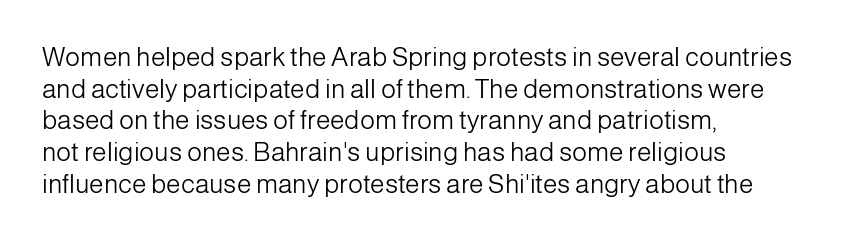
Nope, not italic — everything's standing straight. The font is comparable to plain body text, perhaps lighter. Inter-character spacing is left at the font's built-in metrics. The zone under the glyphs is completely vacant. These lines are set flush left with a ragged right edge.
